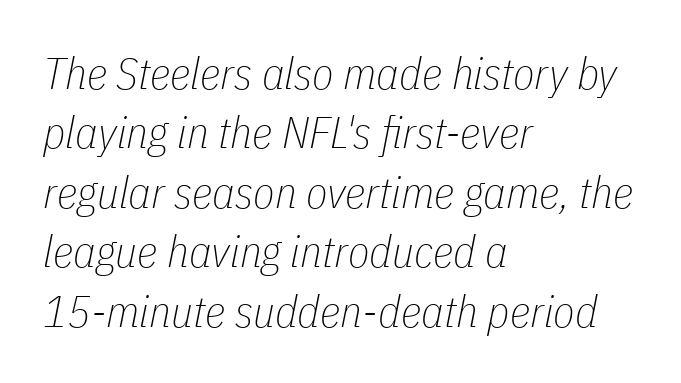
Q: Is the text bold? A: No.
Q: Is the text italic (slanted)? A: Yes, it leans right by about 11 degrees.
Q: Is the text underlined? A: No.
Q: How is the paragraph aligned? A: Left-aligned.
Q: Is the spacing between letters normal or unusually wide? A: Normal.
Q: Is the spacing between lines tight, normal or loose? A: Normal.
Q: Width (condensed, normal, or wide)? A: Condensed.
Q: Stroke contrast? A: Low.
Q: x-height? A: Medium.
Q: Monospaced? A: No.
